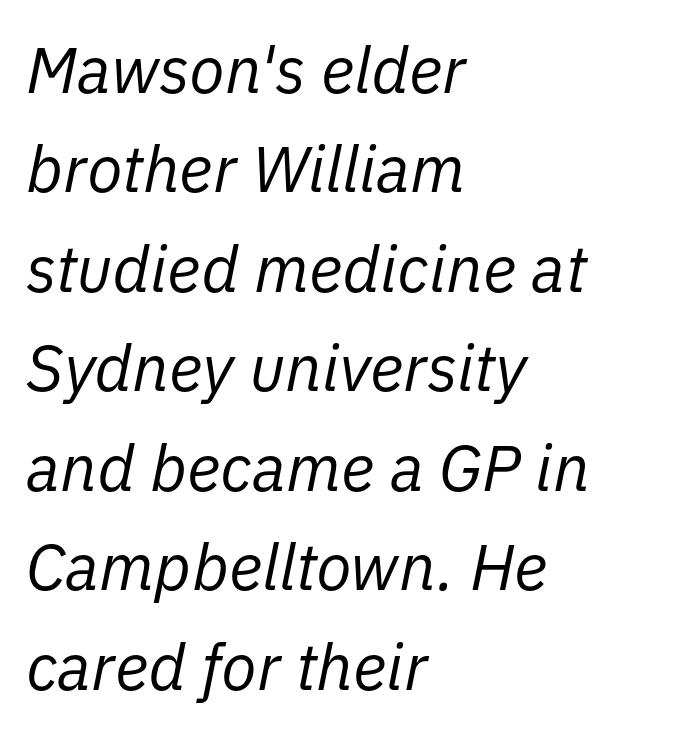
Q: Is the text bold? A: No.
Q: Is the text italic (slanted)? A: Yes, it leans right by about 11 degrees.
Q: Is the text underlined? A: No.
Q: How is the paragraph aligned? A: Left-aligned.
Q: Is the spacing between letters normal or unusually wide? A: Normal.
Q: Is the spacing between lines tight, normal or loose? A: Normal.
Q: Width (condensed, normal, or wide)? A: Normal.
Q: Stroke contrast? A: Low.
Q: x-height? A: Medium.
Q: Monospaced? A: No.
